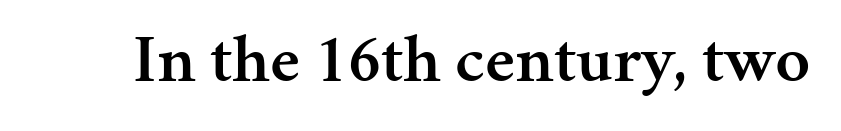
{"serif": "yes", "italic": "no", "bold": "semi", "weight": "semibold", "width": "normal", "stroke_contrast": "medium", "x_height": "medium", "monospaced": "no", "underline": "no", "letter_spacing": "normal", "letter_spacing_em": 0.0, "glyph_px": 68}
